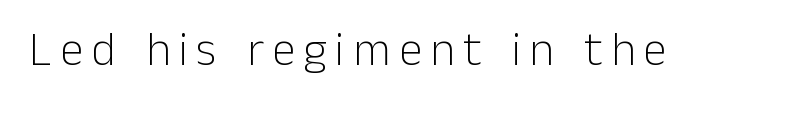
{"serif": "no", "italic": "no", "bold": "no", "weight": "light", "width": "normal", "stroke_contrast": "low", "x_height": "medium", "monospaced": "no", "underline": "no", "glyph_px": 47}
